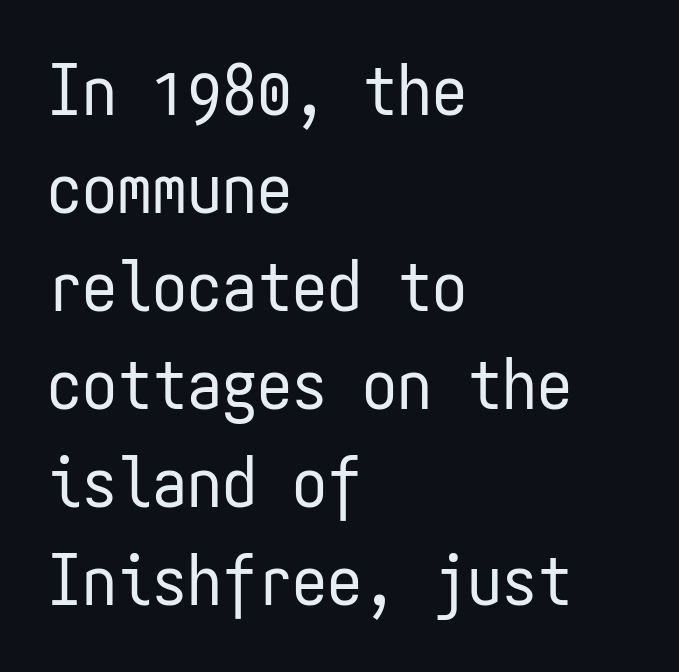
Glance below the letters and you will spot only blank space. These lines stack with their left ends in a neat column. Inter-character spacing is left at the font's built-in metrics. Stems here are at most as thick as an everyday book face. This is roman type, the default non-slanted kind.
